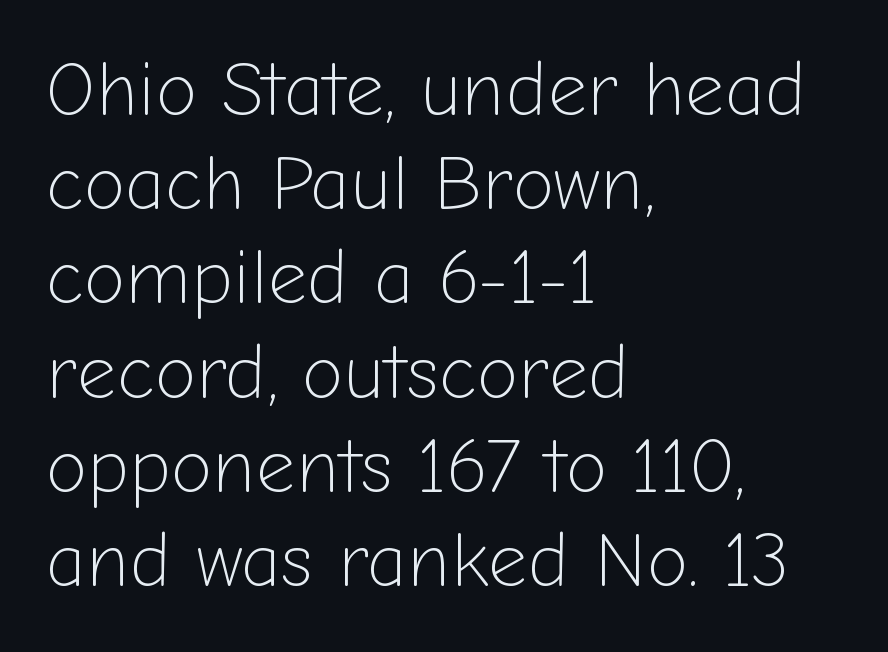
A typesetter would call this proportional, since set widths differ per character. The letterforms sit at book weight or below. You can tell from the bare stems that sans-serif type was used. Nobody touched the tracking dial on this one. The text block is weighted toward the left margin, trailing off unevenly rightward. The string is rendered with underlining switched off.
